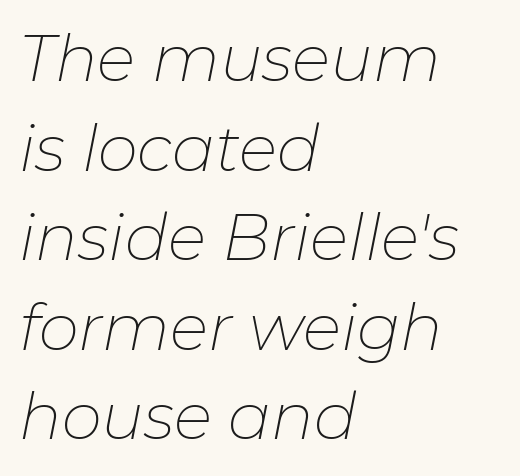
You could not count columns in this text — the font is proportionally spaced. The setting favours the left margin, as ordinary paragraphs usually do. Tracking here is standard; glyphs follow each other at the usual distance. Successive baselines arrive at the customary interval. Italic: yes, the glyphs are oblique.
